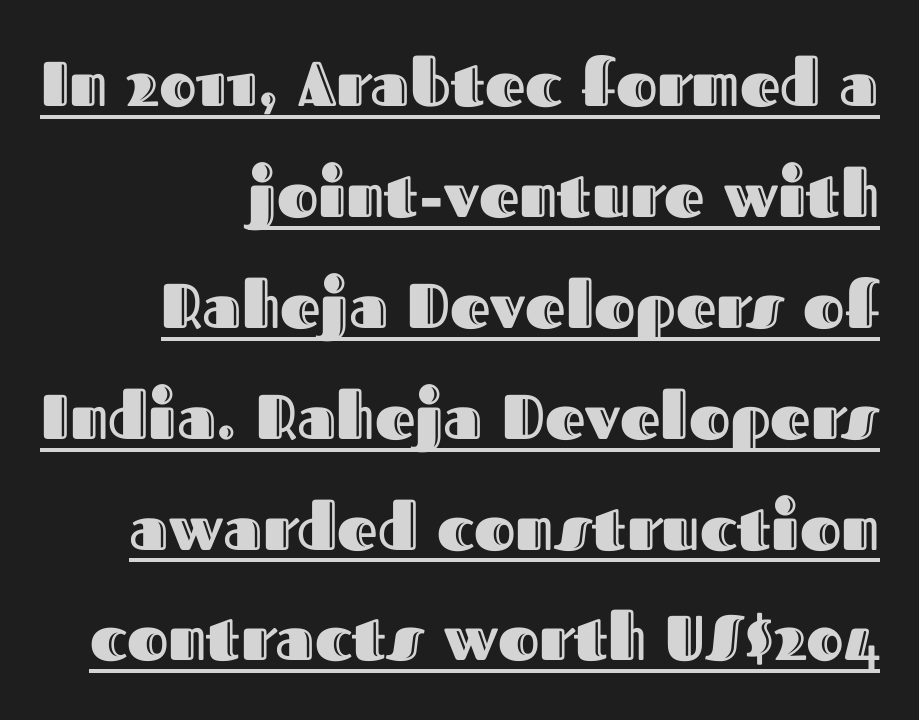
{"italic": "no", "width": "normal", "x_height": "medium", "monospaced": "no", "underline": "yes", "align": "right", "line_spacing_ratio": 1.76, "letter_spacing": "normal", "letter_spacing_em": 0.0, "glyph_px": 63}
